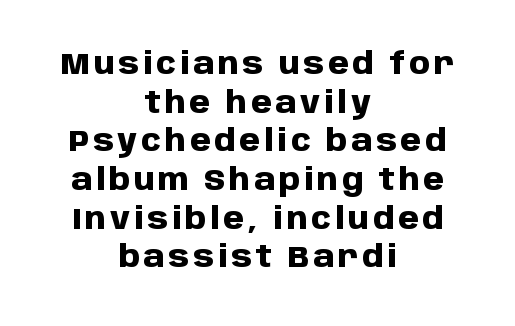
{"serif": "no", "italic": "no", "bold": "yes", "weight": "heavy", "width": "normal", "stroke_contrast": "low", "x_height": "large", "monospaced": "no", "underline": "no", "align": "center", "line_spacing": "normal", "line_spacing_ratio": 1.29, "glyph_px": 30}
